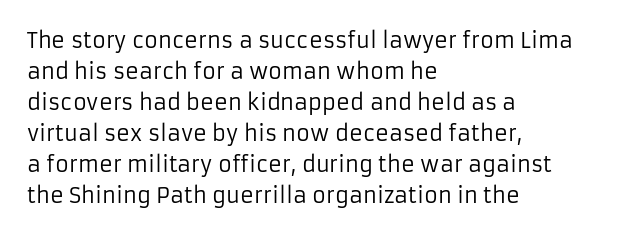
{"italic": "no", "bold": "no", "underline": "no", "align": "left", "line_spacing": "normal", "line_spacing_ratio": 1.48, "letter_spacing": "normal", "letter_spacing_em": 0.0, "glyph_px": 21}
